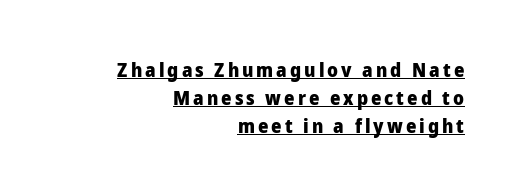
The image shows 20 px bold type, upright; set right-aligned, normal line spacing (1.39x), underlined.
